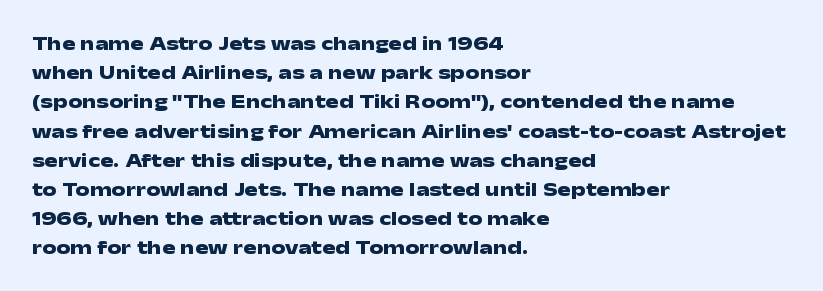
Q: Is the text bold? A: Yes.
Q: Is the text italic (slanted)? A: No, it is upright.
Q: Is the text underlined? A: No.
Q: How is the paragraph aligned? A: Left-aligned.
Q: Is the spacing between letters normal or unusually wide? A: Normal.
Q: Is the spacing between lines tight, normal or loose? A: Normal.
